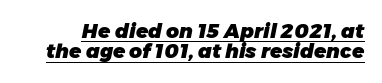
Typographic density is high because the face is bold. A typesetter would call this leading minimal, almost set solid. Compared with undecorated copy, this sample adds a rule below the words. Here the glyphs are tracked normally, forming tight word shapes. Rendered with sloped, italic letterforms.
